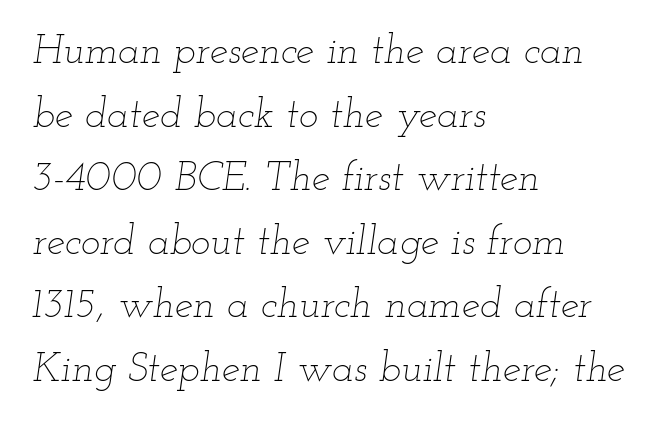
Stem width sits at or under what a default text font uses. The line-height multiplier appears to be the usual default. The zone under the glyphs is completely vacant. Italic: yes, the glyphs are oblique. The face used here is proportionally spaced, like ordinary book or web type.
